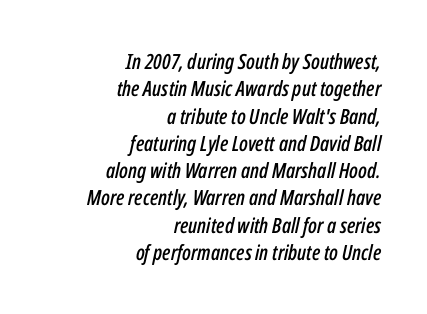
Q: Is the text italic (slanted)? A: Yes, it leans right by about 12 degrees.
Q: Is the text underlined? A: No.
Q: How is the paragraph aligned? A: Right-aligned.
Q: Is the spacing between letters normal or unusually wide? A: Normal.
Q: Is the spacing between lines tight, normal or loose? A: Normal.
